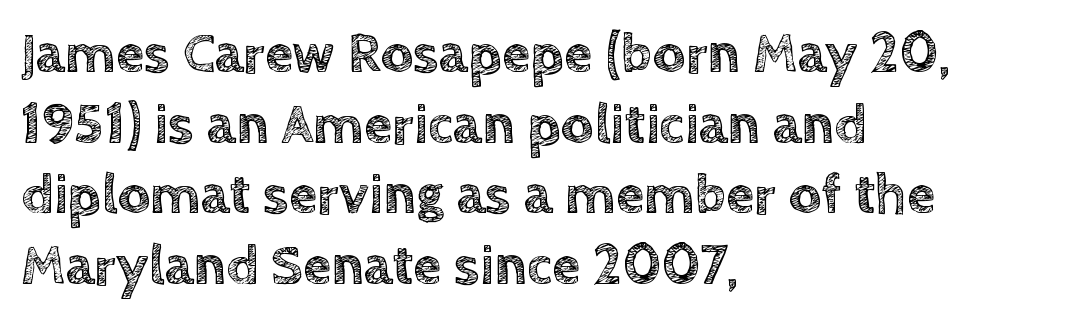
{"italic": "no", "width": "normal", "x_height": "large", "monospaced": "no", "underline": "no", "align": "left", "line_spacing_ratio": 1.24, "letter_spacing": "normal", "letter_spacing_em": 0.0, "glyph_px": 57}
